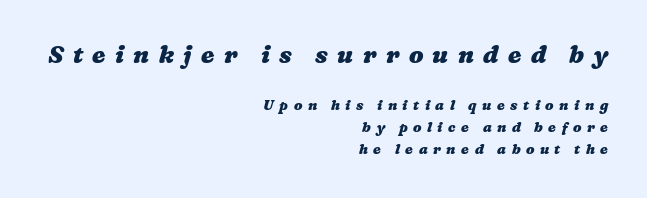
Q: Is the text bold? A: Yes.
Q: Is the text underlined? A: No.
Q: How is the paragraph aligned? A: Right-aligned.
Q: Is the spacing between letters normal or unusually wide? A: Unusually wide.
Q: Is the spacing between lines tight, normal or loose? A: Normal.
Q: Which block of text is set in a larger size, the first (top) or the second (bottom)? A: The first (top) one.
